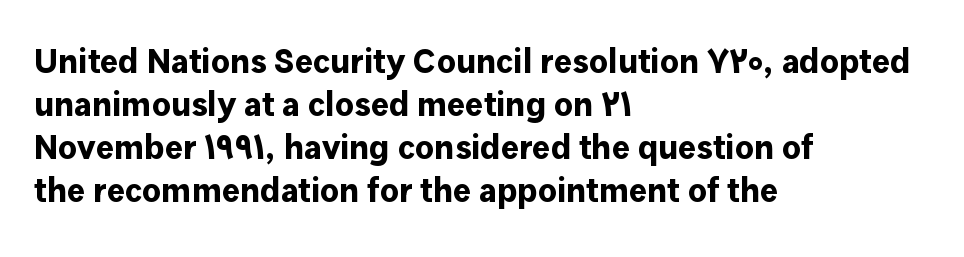
The image shows 34 px bold sans-serif type, upright; set left-aligned, normal line spacing (1.26x), normal letter spacing, not underlined; low stroke contrast and a medium x-height.
